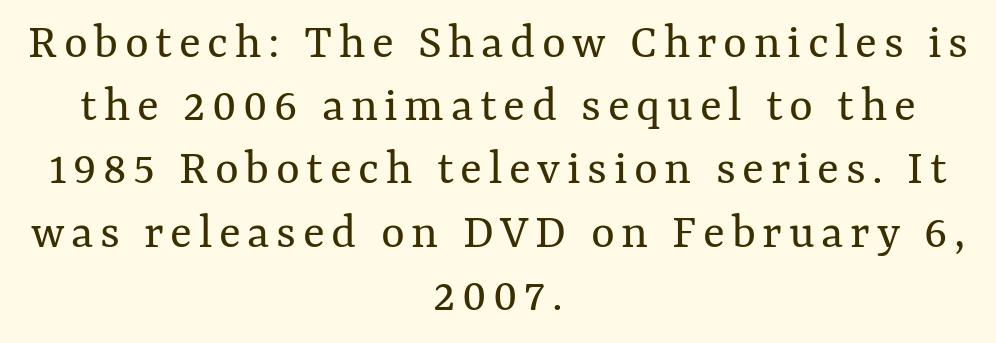
Lines of text with bare space underneath. Here the designer chose a conventional face with non-uniform glyph widths. The specimen reads as upright at a glance. Unbolded letterforms with no extra heft.
